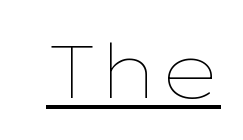
The image shows 75 px thin, wide type, upright; set normal letter spacing, underlined; low stroke contrast and a medium x-height.
